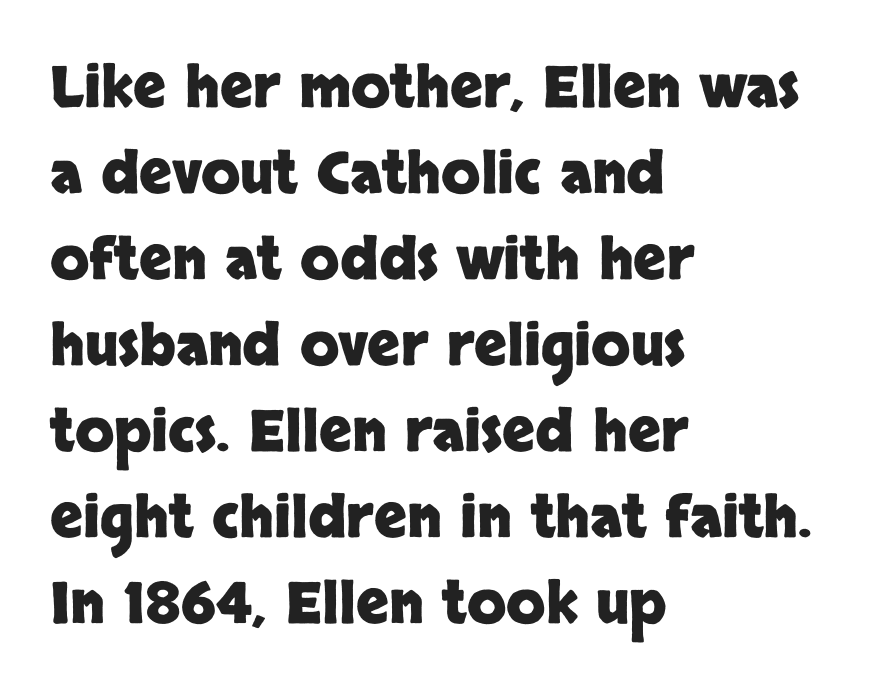
Q: Is the text bold? A: Yes.
Q: Is the text italic (slanted)? A: No, it is upright.
Q: Is the typeface a serif or a sans-serif typeface? A: Sans-serif.
Q: Is the text underlined? A: No.
Q: How is the paragraph aligned? A: Left-aligned.
Q: Is the spacing between letters normal or unusually wide? A: Normal.
Q: Is the spacing between lines tight, normal or loose? A: Normal.
Q: Width (condensed, normal, or wide)? A: Normal.
Q: Stroke contrast? A: Low.
Q: x-height? A: Large.
Q: Monospaced? A: No.
